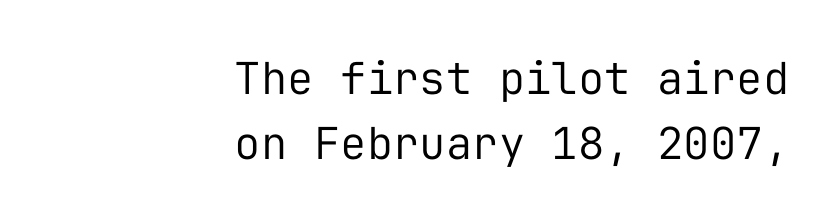
The image shows 44 px regular-weight sans-serif type, upright, monospaced; set right-aligned, normal line spacing (1.47x), normal letter spacing, not underlined; low stroke contrast and a medium x-height.
